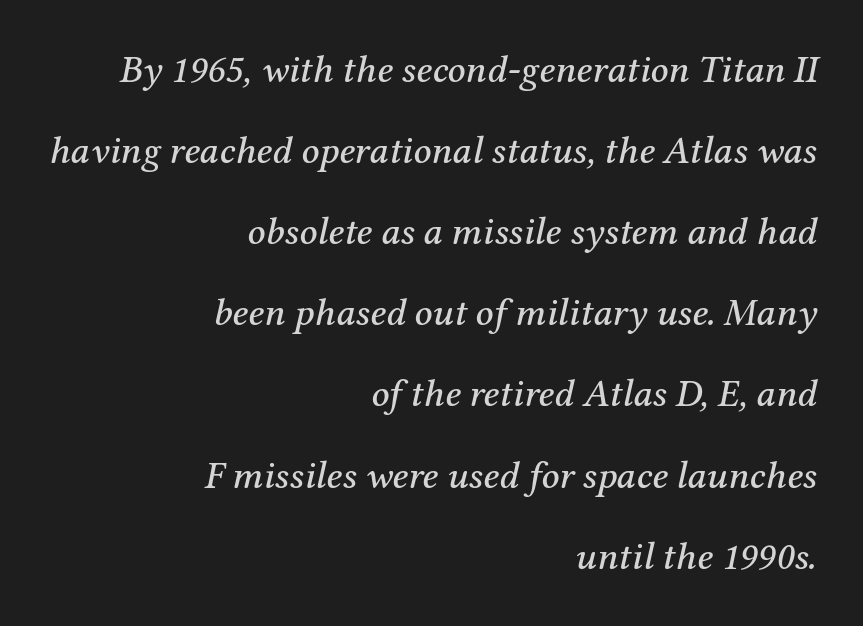
The space between consecutive lines is lavish. Bare-footed words on every line. The passage shown is typed in a proportional face where columns would drift. Glyph-to-glyph distance matches everyday printed text. Line endings align vertically; line beginnings do not.
